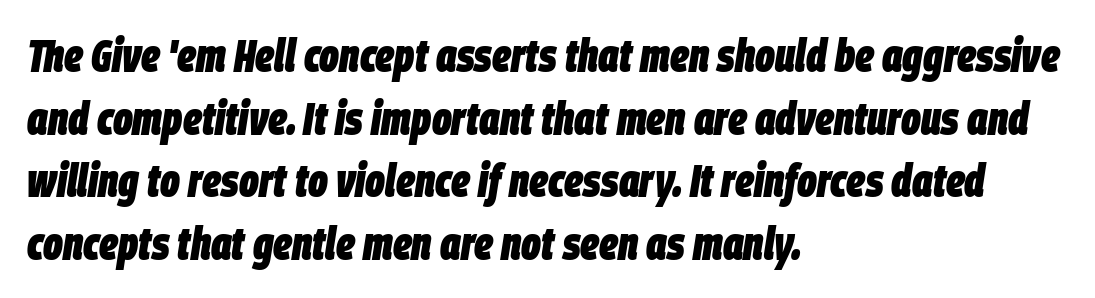
The image shows 46 px heavy, condensed type, italic (leaning right); set left-aligned, normal line spacing (1.36x), normal letter spacing, not underlined; low stroke contrast and a large x-height.
